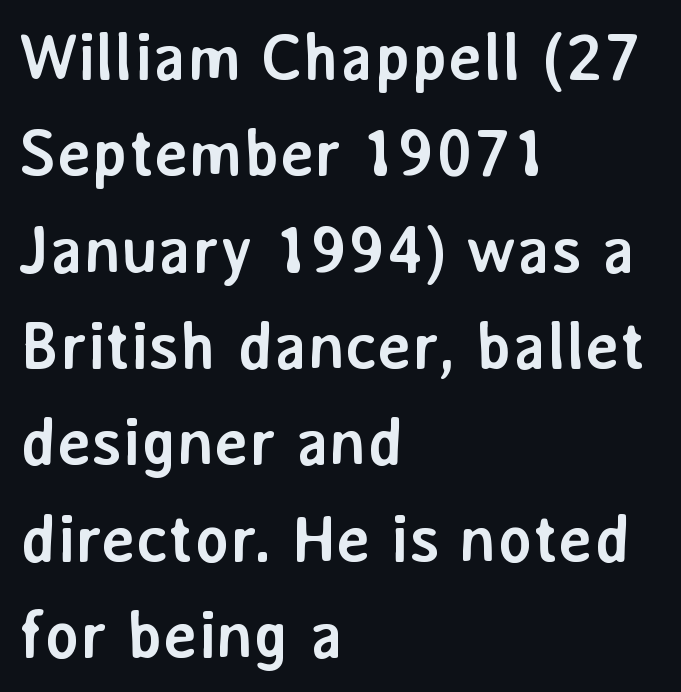
The font is running at its bold setting. Posture: vertical. Font category for this specimen: sans-serif. The vertical gap from one line to the next is medium. These lines are set flush left with a ragged right edge. Observe the ordinary spacing: letters are neighbours, not strangers.
